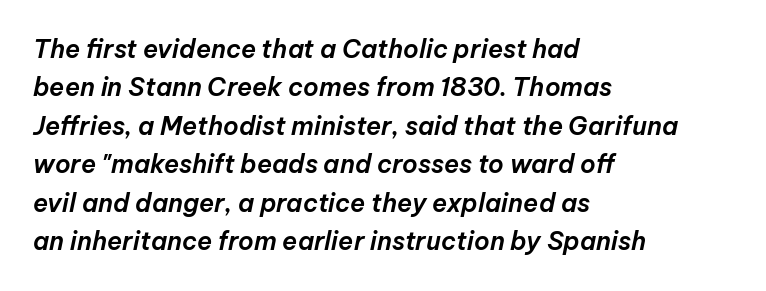
The leading is moderate, giving the passage an even texture. The typesetter chose a ragged-right arrangement here. Glance below the letters and you will spot only blank space. Observe the ordinary spacing: letters are neighbours, not strangers. Designer's note — italics engaged.
